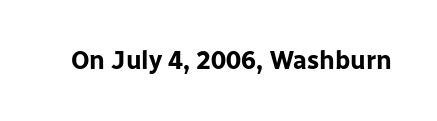
{"italic": "no", "bold": "yes", "underline": "no", "letter_spacing": "normal", "letter_spacing_em": 0.0, "glyph_px": 25}
